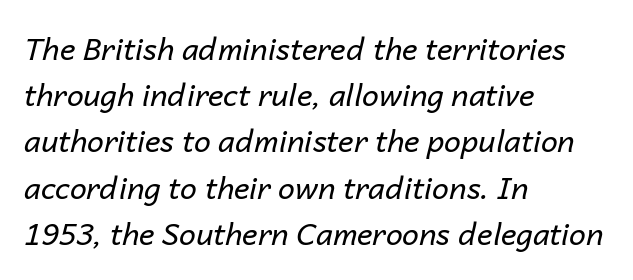
The zone under the glyphs is completely vacant. Heaviness? Minimal to ordinary, like unemphasized prose. Is the type slanted? Yes — the strokes lean at a clear angle. The block of text has a typical density, with ordinary space between rows. Character widths vary here, with narrow letters taking less room than wide ones.
